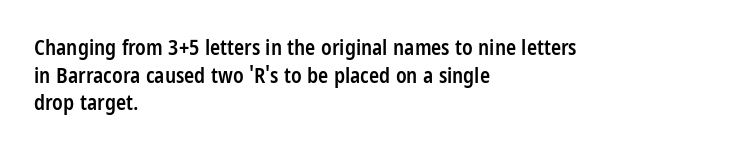
The image shows 21 px text type, upright; set left-aligned, normal line spacing (1.31x), normal letter spacing, not underlined.
